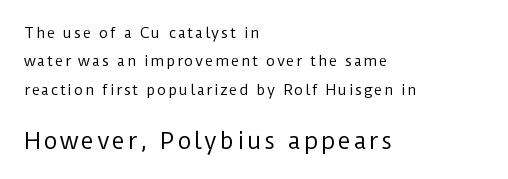
Q: Is the text bold? A: No.
Q: Is the text italic (slanted)? A: No, it is upright.
Q: Is the text underlined? A: No.
Q: How is the paragraph aligned? A: Left-aligned.
Q: Is the spacing between lines tight, normal or loose? A: Loose.
Q: Which block of text is set in a larger size, the first (top) or the second (bottom)? A: The second (bottom) one.
